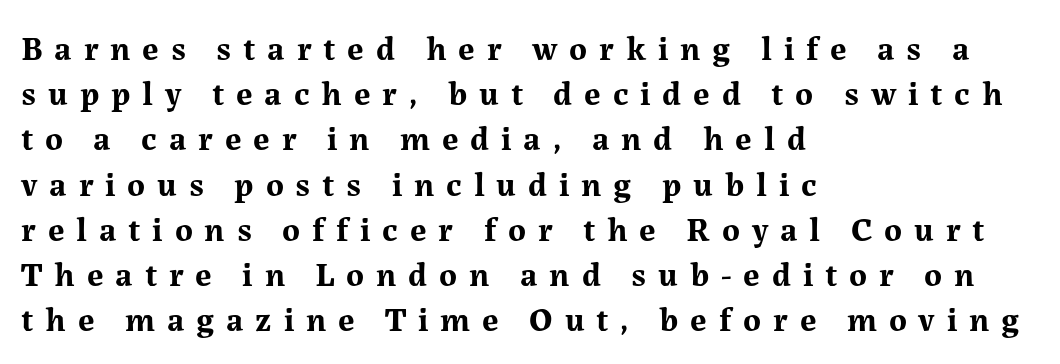
The image shows 34 px bold serif type, upright; set left-aligned, normal line spacing (1.33x), unusually wide letter spacing (+0.35 em), not underlined; medium stroke contrast and a medium x-height.
